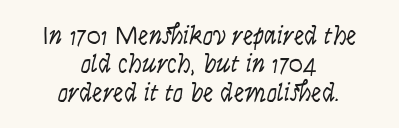
{"bold": "no", "underline": "no", "align": "center", "line_spacing": "tight", "line_spacing_ratio": 1.09, "letter_spacing": "normal", "letter_spacing_em": 0.0, "glyph_px": 26}
